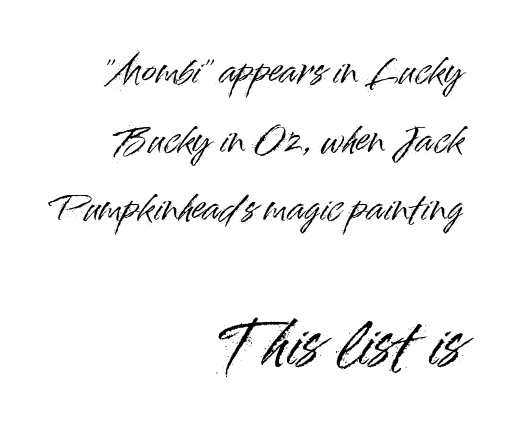
You could fit nearly another row in the gap between these rows. Small over large — that's the arrangement of the two blocks here. The designer went with a sans here, leaving each stem footless. The gap between lines stays unmarked. Varying glyph widths throughout — classic text-font behaviour. This sample is right-justified, so line beginnings fall wherever the words allow.
